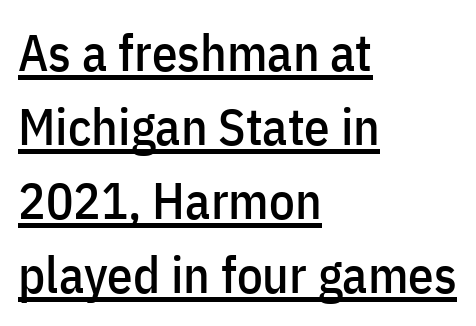
The image shows 51 px condensed sans-serif type, upright; set left-aligned, normal line spacing (1.45x), normal letter spacing, underlined; low stroke contrast and a medium x-height.
